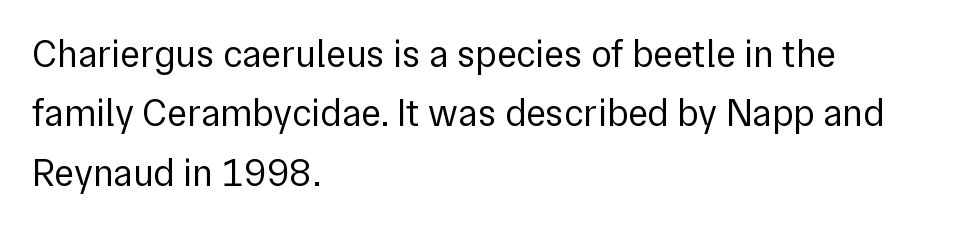
Q: Is the text bold? A: No.
Q: Is the text italic (slanted)? A: No, it is upright.
Q: Is the typeface a serif or a sans-serif typeface? A: Sans-serif.
Q: Is the text underlined? A: No.
Q: How is the paragraph aligned? A: Left-aligned.
Q: Is the spacing between letters normal or unusually wide? A: Normal.
Q: Is the spacing between lines tight, normal or loose? A: Normal.
Q: Width (condensed, normal, or wide)? A: Normal.
Q: Stroke contrast? A: Low.
Q: x-height? A: Medium.
Q: Monospaced? A: No.
